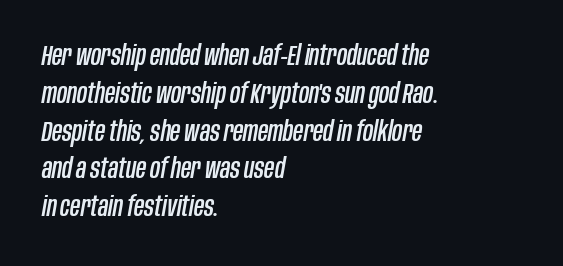
Line starts are locked; line ends wander. Is this a fixed-width face? No — the glyphs have proportional, varying widths. You could call the tracking neutral — neither tight nor loose. These lines were composed using italics. The string is rendered with underlining switched off.
